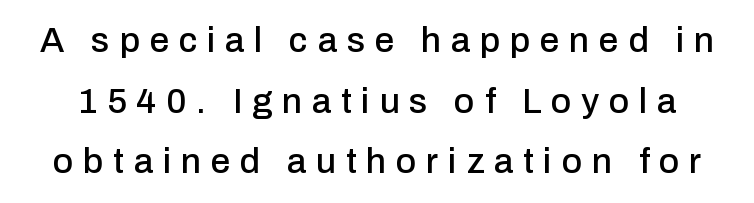
Q: Is the text italic (slanted)? A: No, it is upright.
Q: Is the typeface a serif or a sans-serif typeface? A: Sans-serif.
Q: Is the text underlined? A: No.
Q: Is the spacing between letters normal or unusually wide? A: Unusually wide.
Q: Width (condensed, normal, or wide)? A: Normal.
Q: Stroke contrast? A: Low.
Q: x-height? A: Medium.
Q: Monospaced? A: No.
